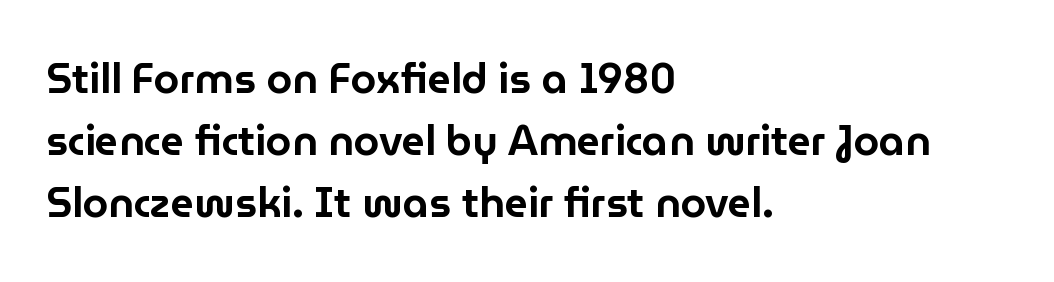
The image shows 41 px sans-serif type, upright; set left-aligned, normal line spacing (1.51x), normal letter spacing, not underlined; low stroke contrast and a medium x-height.
